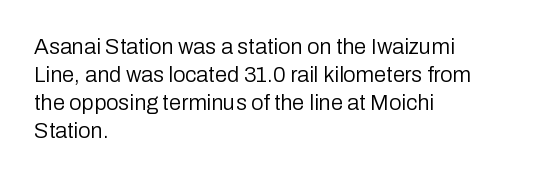
Q: Is the text bold? A: No.
Q: Is the text italic (slanted)? A: No, it is upright.
Q: Is the text underlined? A: No.
Q: How is the paragraph aligned? A: Left-aligned.
Q: Is the spacing between letters normal or unusually wide? A: Normal.
Q: Is the spacing between lines tight, normal or loose? A: Normal.
